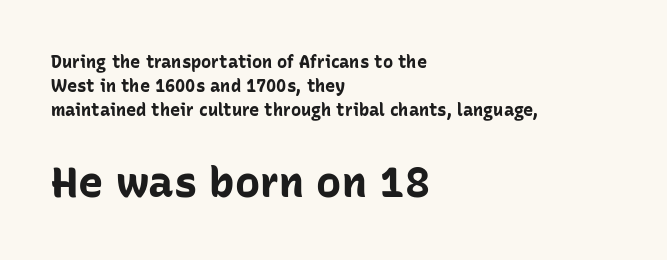
Q: Is the text bold? A: Yes.
Q: Is the text italic (slanted)? A: No, it is upright.
Q: Is the typeface a serif or a sans-serif typeface? A: Sans-serif.
Q: Is the text underlined? A: No.
Q: How is the paragraph aligned? A: Left-aligned.
Q: Is the spacing between letters normal or unusually wide? A: Normal.
Q: Is the spacing between lines tight, normal or loose? A: Normal.
Q: Which block of text is set in a larger size, the first (top) or the second (bottom)? A: The second (bottom) one.
Q: Width (condensed, normal, or wide)? A: Normal.
Q: Stroke contrast? A: Low.
Q: x-height? A: Medium.
Q: Monospaced? A: No.
